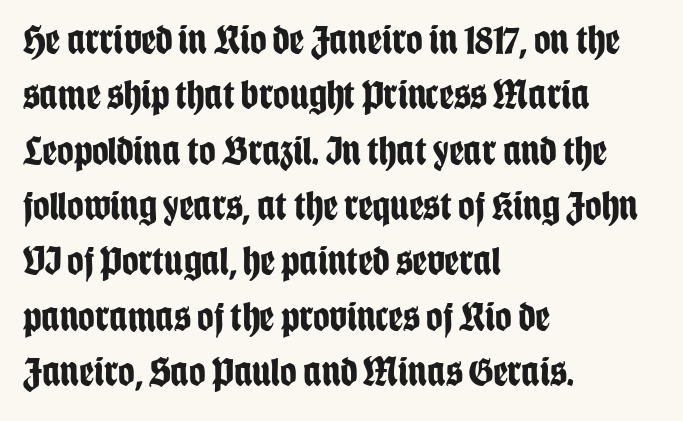
{"serif": "no", "italic": "no", "bold": "yes", "weight": "bold", "width": "condensed", "stroke_contrast": "low", "x_height": "large", "monospaced": "no", "underline": "no", "align": "left", "line_spacing": "normal", "line_spacing_ratio": 1.35, "letter_spacing": "normal", "letter_spacing_em": 0.0, "glyph_px": 41}
